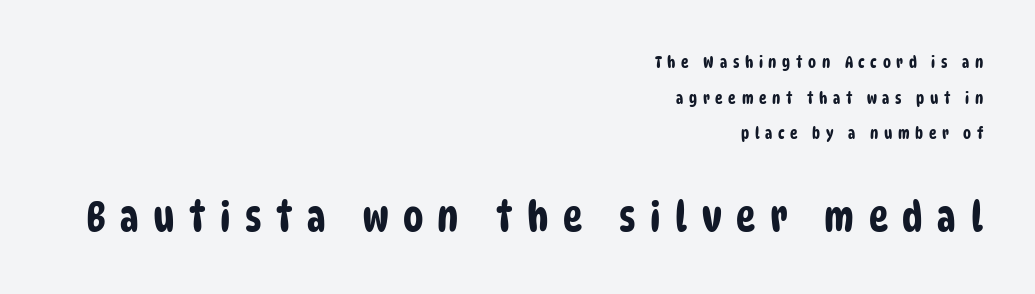
{"serif": "no", "width": "condensed", "stroke_contrast": "low", "x_height": "large", "monospaced": "no", "underline": "no", "align": "right", "line_spacing": "loose", "line_spacing_ratio": 2.23, "letter_spacing": "wide", "letter_spacing_em": 0.35, "larger_block": "second", "size_ratio": 2.56, "glyph_px": 41}
